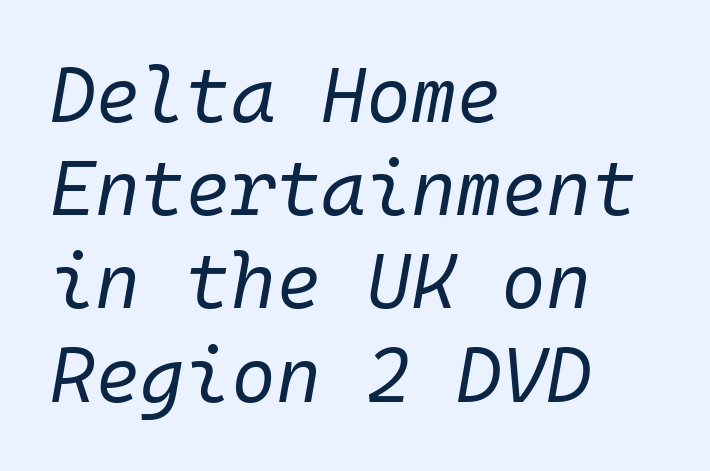
Layout note: lines flush left. The tracking reads as untouched default to a designer's eye. The rendering applies a slant to the glyphs. Heft: none added — not bold. Decoration check: the copy has no underline.
